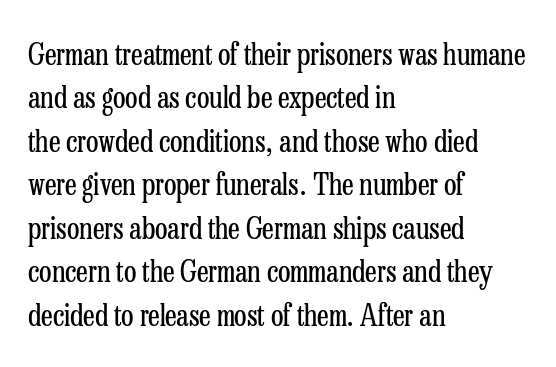
These lines stack with their left ends in a neat column. Each stroke keeps to a modest, everyday thickness or less. Observe the ordinary spacing: letters are neighbours, not strangers. Think of a printed novel: that variable character pitch is what you see here. Reading down the column, the eye jumps a familiar distance to each next line. Underlining? Definitely not there.
